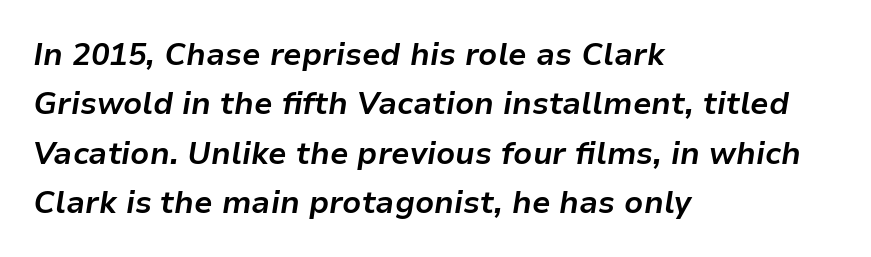
{"italic": "yes", "lean": "right", "slant_degrees": 9, "bold": "yes", "weight": "bold", "width": "normal", "stroke_contrast": "low", "x_height": "medium", "monospaced": "no", "underline": "no", "align": "left", "line_spacing": "normal", "line_spacing_ratio": 1.59, "letter_spacing": "normal", "letter_spacing_em": 0.0, "glyph_px": 31}
